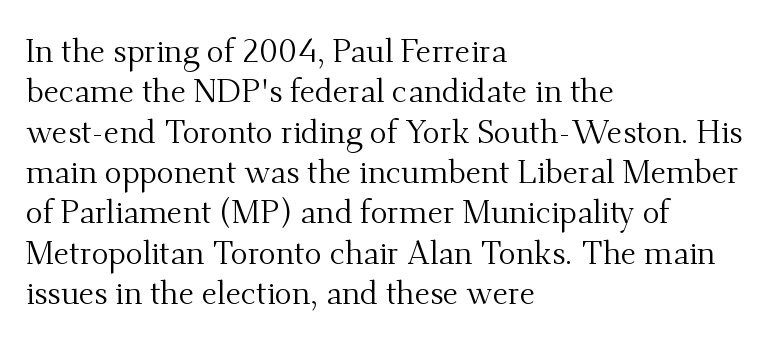
This is not heavy type; no bold has been used. Little horizontal feet cap the strokes, marking this as serif type. Vertically, the passage feels balanced, rows spaced as you'd expect. Inter-character spacing is left at the font's built-in metrics. Each row of text sits above clean, open space.
